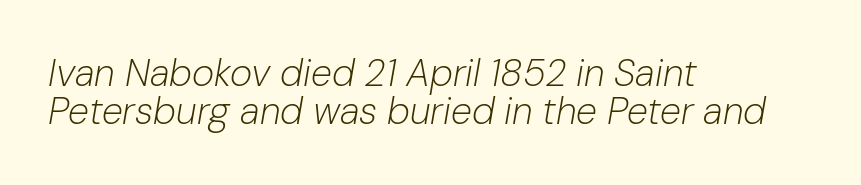
The image shows 38 px light type, italic (leaning right); set left-aligned, tight line spacing (1.01x), normal letter spacing, not underlined; low stroke contrast and a medium x-height.
